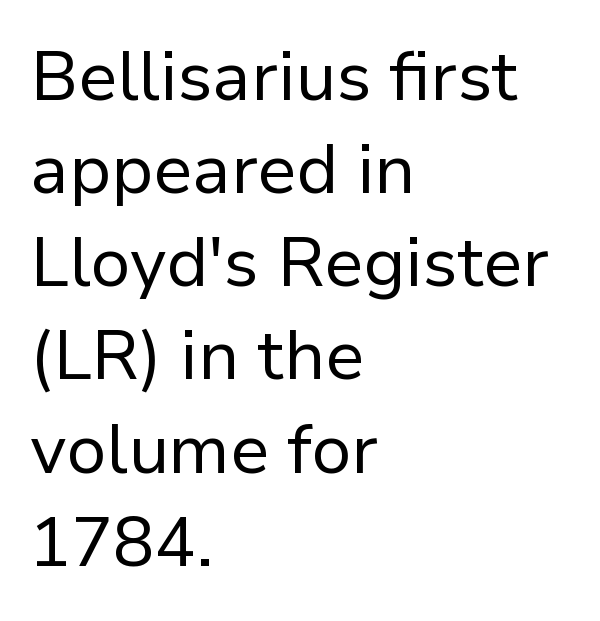
Q: Is the text bold? A: No.
Q: Is the text italic (slanted)? A: No, it is upright.
Q: Is the typeface a serif or a sans-serif typeface? A: Sans-serif.
Q: Is the text underlined? A: No.
Q: How is the paragraph aligned? A: Left-aligned.
Q: Is the spacing between letters normal or unusually wide? A: Normal.
Q: Is the spacing between lines tight, normal or loose? A: Normal.
Q: Width (condensed, normal, or wide)? A: Normal.
Q: Stroke contrast? A: Low.
Q: x-height? A: Medium.
Q: Monospaced? A: No.
